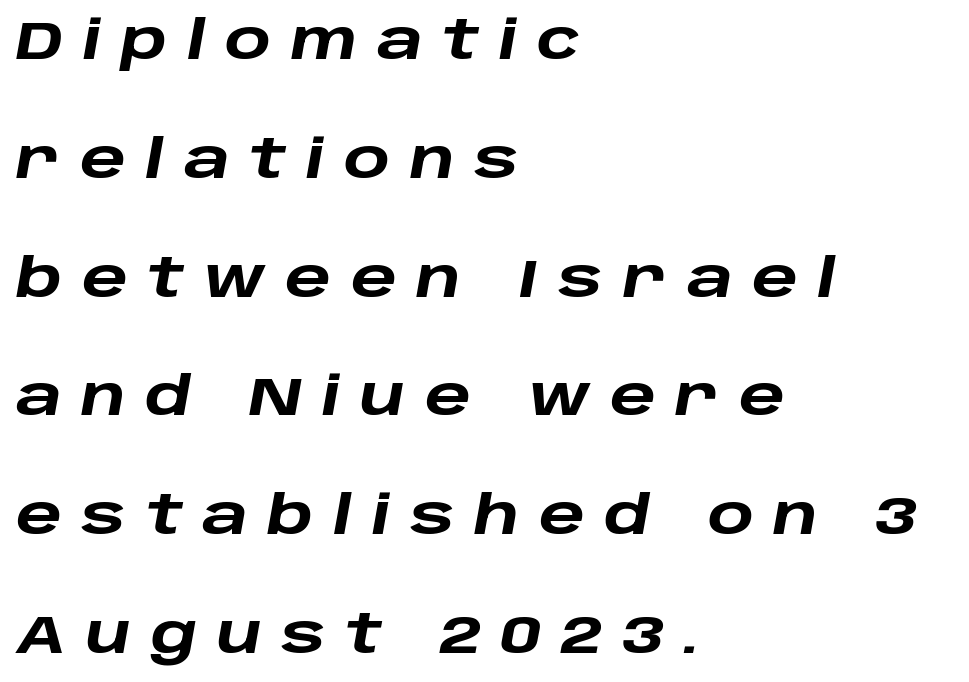
Q: Is the text bold? A: Yes.
Q: Is the text italic (slanted)? A: Yes, it leans right by about 10 degrees.
Q: Is the text underlined? A: No.
Q: How is the paragraph aligned? A: Left-aligned.
Q: Is the spacing between letters normal or unusually wide? A: Unusually wide.
Q: Is the spacing between lines tight, normal or loose? A: Loose.
Q: Width (condensed, normal, or wide)? A: Wide.
Q: Stroke contrast? A: Low.
Q: x-height? A: Large.
Q: Monospaced? A: No.
